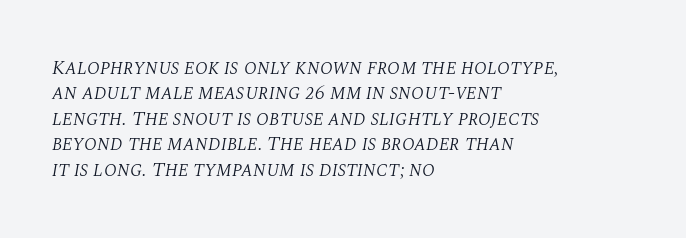
The image shows 20 px text type, italic (leaning right); set left-aligned, normal line spacing (1.27x), normal letter spacing, not underlined.
